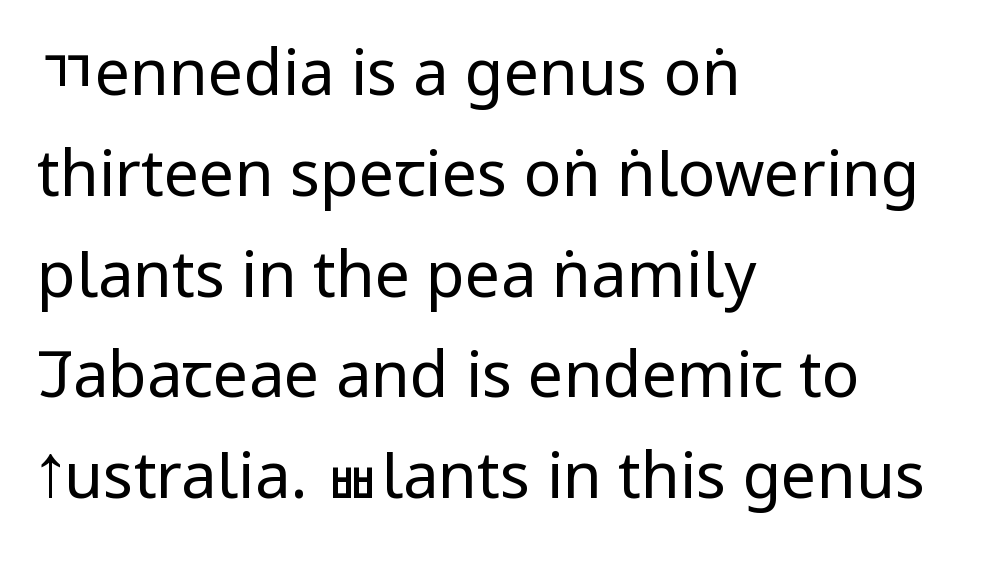
{"serif": "no", "italic": "no", "bold": "no", "weight": "regular", "width": "condensed", "stroke_contrast": "low", "x_height": "large", "monospaced": "no", "underline": "no", "align": "left", "line_spacing": "normal", "line_spacing_ratio": 1.6, "letter_spacing": "normal", "letter_spacing_em": 0.0, "glyph_px": 63}
